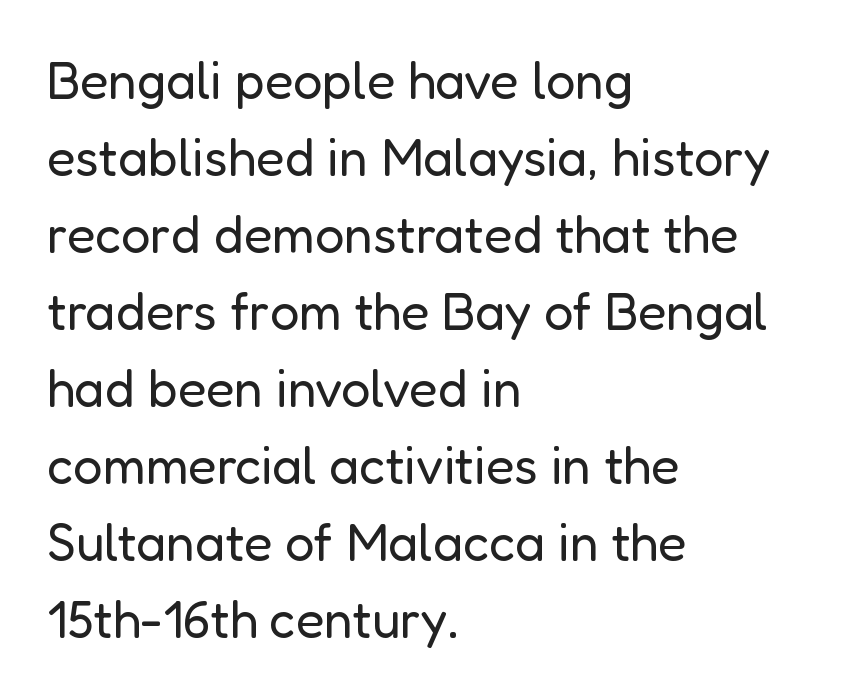
Q: Is the text bold? A: No.
Q: Is the text italic (slanted)? A: No, it is upright.
Q: Is the typeface a serif or a sans-serif typeface? A: Sans-serif.
Q: Is the text underlined? A: No.
Q: How is the paragraph aligned? A: Left-aligned.
Q: Is the spacing between letters normal or unusually wide? A: Normal.
Q: Is the spacing between lines tight, normal or loose? A: Normal.
Q: Width (condensed, normal, or wide)? A: Normal.
Q: Stroke contrast? A: Low.
Q: x-height? A: Medium.
Q: Monospaced? A: No.
